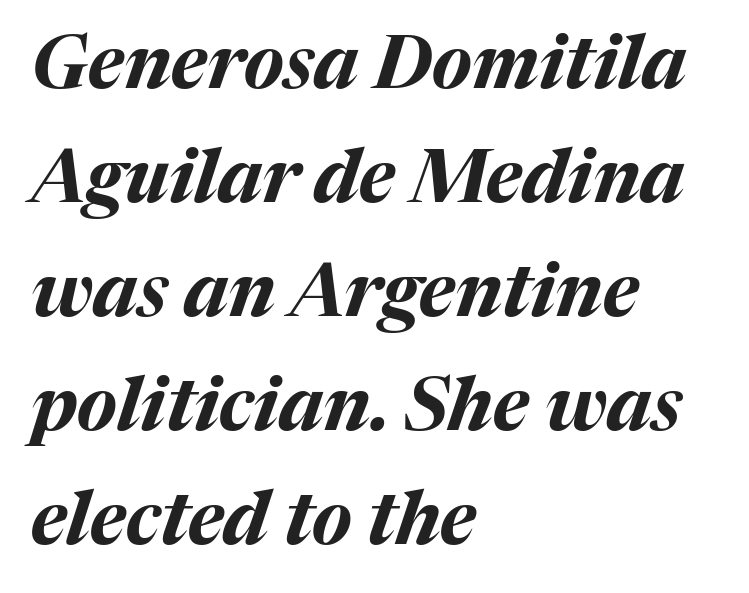
The image shows 74 px bold type, italic (leaning right); set left-aligned, normal line spacing (1.54x), normal letter spacing, not underlined; medium stroke contrast and a medium x-height.
